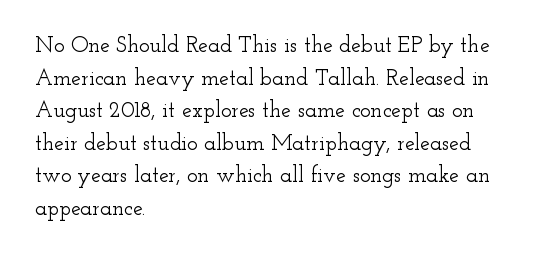
The string is rendered with underlining switched off. Successive baselines arrive at the customary interval. The paragraph shown leans on its left margin. Do the letters lean? They stand straight. The passage shown has conventional tracking throughout.
